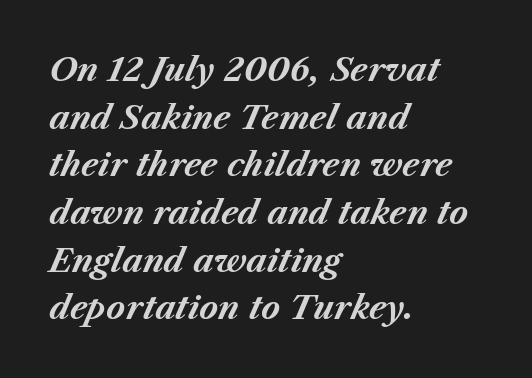
This rendering features lettering with no underline. A full-strength bold gives these letters their thick strokes. The setting favours the left margin, as ordinary paragraphs usually do. Evenly set lines give the paragraph a standard silhouette. The face used here is proportionally spaced, like ordinary book or web type. Tracking here is standard; glyphs follow each other at the usual distance.
